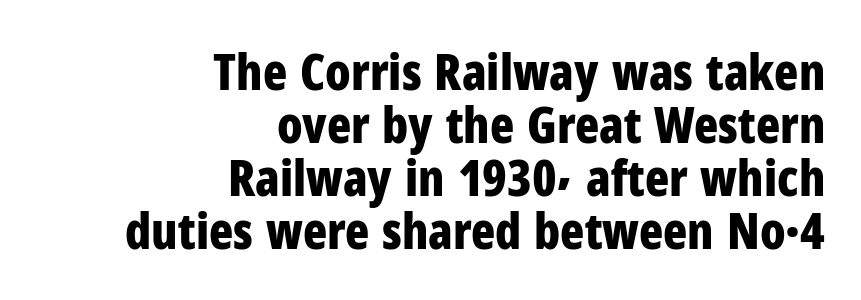
The image shows 50 px bold, condensed sans-serif type, upright; set right-aligned, tight line spacing (1.06x), normal letter spacing, not underlined; low stroke contrast and a medium x-height.
